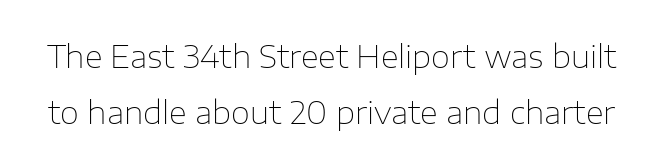
{"serif": "no", "italic": "no", "bold": "no", "weight": "thin", "width": "normal", "stroke_contrast": "low", "x_height": "medium", "monospaced": "no", "underline": "no", "line_spacing_ratio": 1.8, "letter_spacing": "normal", "letter_spacing_em": 0.0, "glyph_px": 31}
